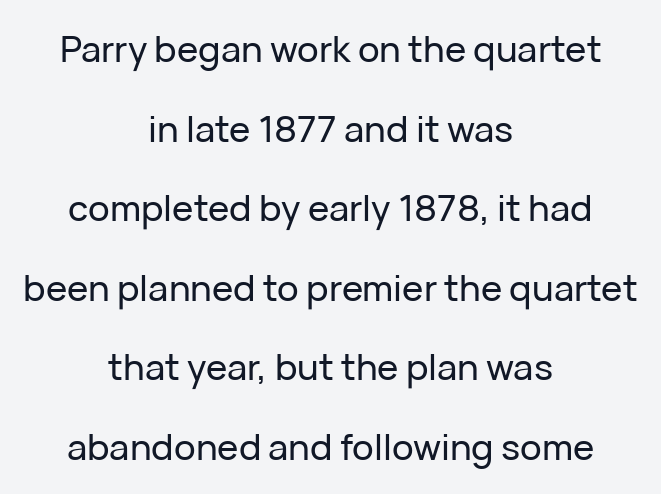
The image shows 36 px sans-serif type, upright; set centered, loose line spacing (2.21x), normal letter spacing, not underlined; low stroke contrast and a medium x-height.
